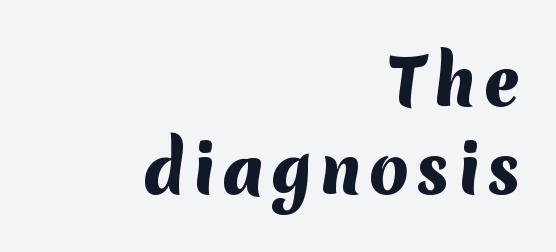
Q: Is the text bold? A: Yes.
Q: Is the typeface a serif or a sans-serif typeface? A: Sans-serif.
Q: Is the text underlined? A: No.
Q: How is the paragraph aligned? A: Right-aligned.
Q: Is the spacing between lines tight, normal or loose? A: Normal.
Q: Width (condensed, normal, or wide)? A: Normal.
Q: Stroke contrast? A: Medium.
Q: x-height? A: Medium.
Q: Monospaced? A: No.
